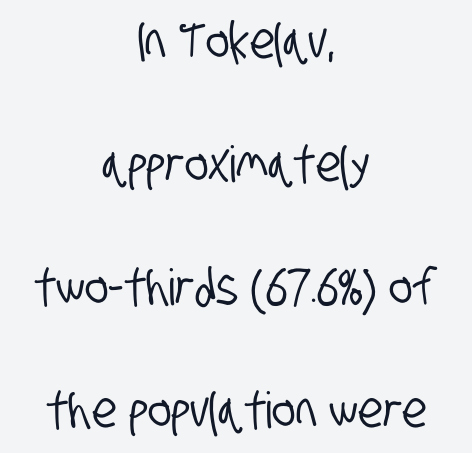
The image shows 50 px condensed sans-serif type; set centered, loose line spacing (2.46x), normal letter spacing, not underlined; low stroke contrast and a large x-height.
